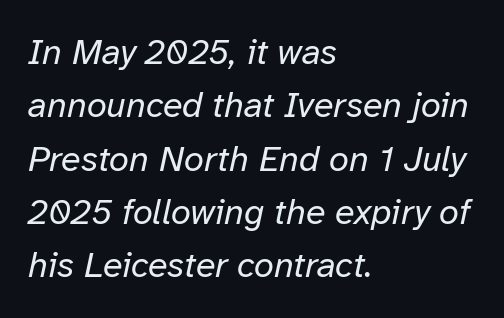
The image shows 36 px regular-weight type, italic (leaning right); set left-aligned, normal line spacing (1.48x), normal letter spacing, not underlined; low stroke contrast and a medium x-height.
